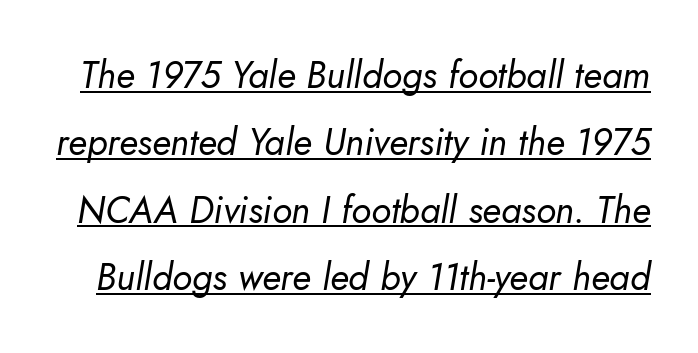
Q: Is the text bold? A: No.
Q: Is the text italic (slanted)? A: Yes, it leans right by about 10 degrees.
Q: Is the text underlined? A: Yes.
Q: Is the spacing between letters normal or unusually wide? A: Normal.
Q: Width (condensed, normal, or wide)? A: Normal.
Q: Stroke contrast? A: Low.
Q: x-height? A: Small.
Q: Monospaced? A: No.
